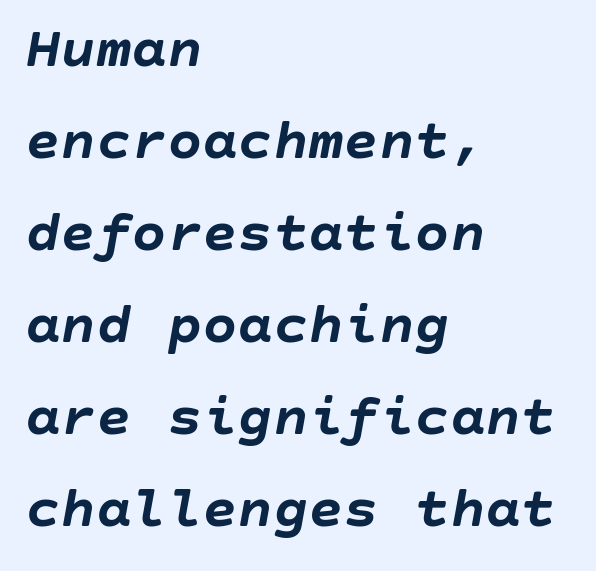
{"italic": "yes", "lean": "right", "slant_degrees": 10, "bold": "yes", "weight": "semibold", "width": "normal", "stroke_contrast": "low", "x_height": "large", "underline": "no", "align": "left", "line_spacing": "normal", "line_spacing_ratio": 1.56, "letter_spacing": "normal", "letter_spacing_em": 0.0, "glyph_px": 59}
